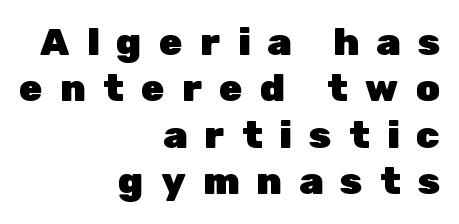
Q: Is the text bold? A: Yes.
Q: Is the text italic (slanted)? A: No, it is upright.
Q: Is the typeface a serif or a sans-serif typeface? A: Sans-serif.
Q: Is the text underlined? A: No.
Q: How is the paragraph aligned? A: Right-aligned.
Q: Is the spacing between letters normal or unusually wide? A: Unusually wide.
Q: Width (condensed, normal, or wide)? A: Normal.
Q: Stroke contrast? A: Low.
Q: x-height? A: Medium.
Q: Monospaced? A: No.
